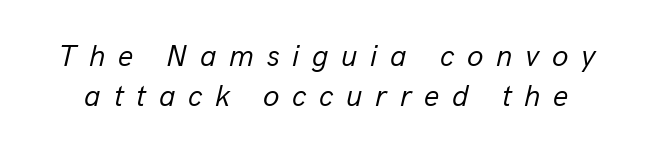
The text carries the slant typical of an italic or oblique font. Each letter keeps its own natural width here, so spacing adapts to shape. Characters follow at a spacing far wider than the type designer built in. Each new line begins a customary step beneath the previous one.
